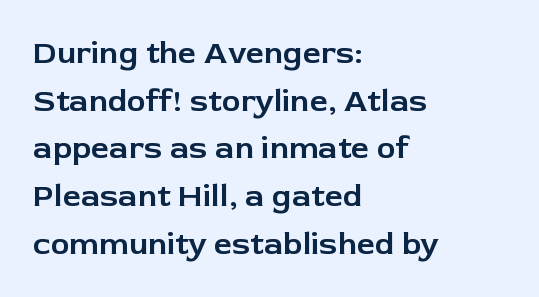
Q: Is the text italic (slanted)? A: No, it is upright.
Q: Is the typeface a serif or a sans-serif typeface? A: Sans-serif.
Q: Is the text underlined? A: No.
Q: How is the paragraph aligned? A: Left-aligned.
Q: Is the spacing between letters normal or unusually wide? A: Normal.
Q: Is the spacing between lines tight, normal or loose? A: Normal.
Q: Width (condensed, normal, or wide)? A: Normal.
Q: Stroke contrast? A: Low.
Q: x-height? A: Medium.
Q: Monospaced? A: No.
